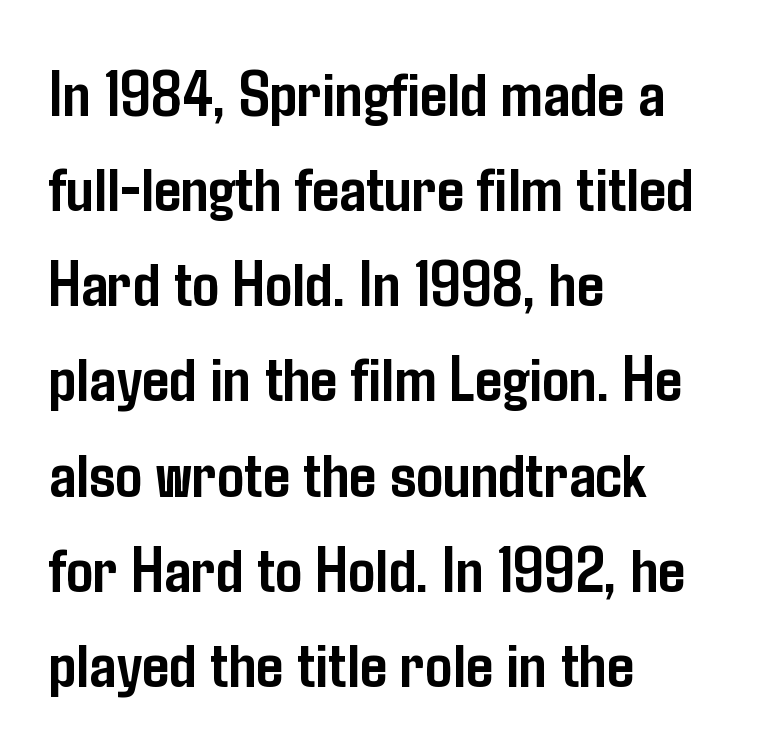
Q: Is the text bold? A: Yes.
Q: Is the text italic (slanted)? A: No, it is upright.
Q: Is the typeface a serif or a sans-serif typeface? A: Sans-serif.
Q: Is the text underlined? A: No.
Q: How is the paragraph aligned? A: Left-aligned.
Q: Is the spacing between letters normal or unusually wide? A: Normal.
Q: Is the spacing between lines tight, normal or loose? A: Normal.
Q: Width (condensed, normal, or wide)? A: Condensed.
Q: Stroke contrast? A: Low.
Q: x-height? A: Medium.
Q: Monospaced? A: No.
